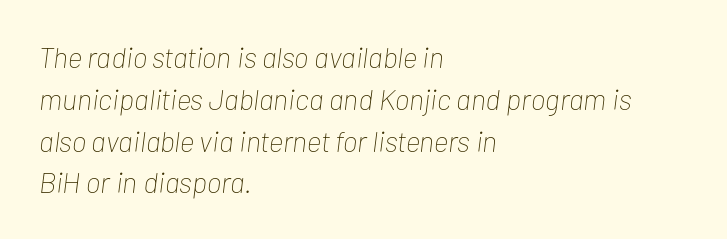
Q: Is the text bold? A: No.
Q: Is the text italic (slanted)? A: Yes, it leans right by about 7 degrees.
Q: Is the text underlined? A: No.
Q: How is the paragraph aligned? A: Left-aligned.
Q: Is the spacing between letters normal or unusually wide? A: Normal.
Q: Is the spacing between lines tight, normal or loose? A: Normal.
Q: Width (condensed, normal, or wide)? A: Condensed.
Q: Stroke contrast? A: Low.
Q: x-height? A: Medium.
Q: Monospaced? A: No.
